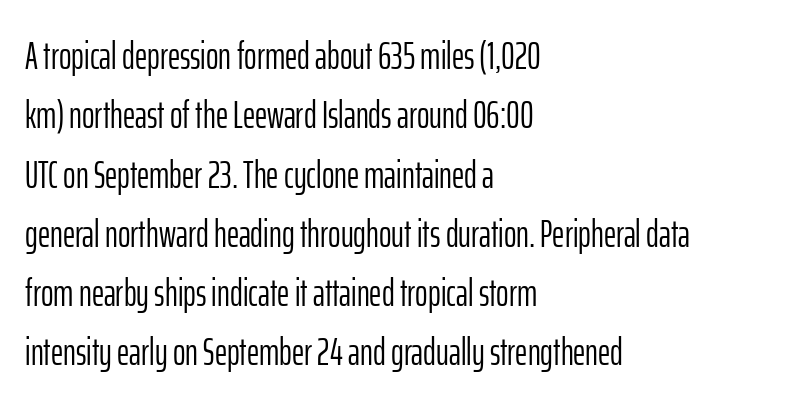
Q: Is the text bold? A: No.
Q: Is the text italic (slanted)? A: No, it is upright.
Q: Is the typeface a serif or a sans-serif typeface? A: Sans-serif.
Q: Is the text underlined? A: No.
Q: How is the paragraph aligned? A: Left-aligned.
Q: Is the spacing between letters normal or unusually wide? A: Normal.
Q: Is the spacing between lines tight, normal or loose? A: Normal.
Q: Width (condensed, normal, or wide)? A: Condensed.
Q: Stroke contrast? A: Low.
Q: x-height? A: Medium.
Q: Monospaced? A: No.
